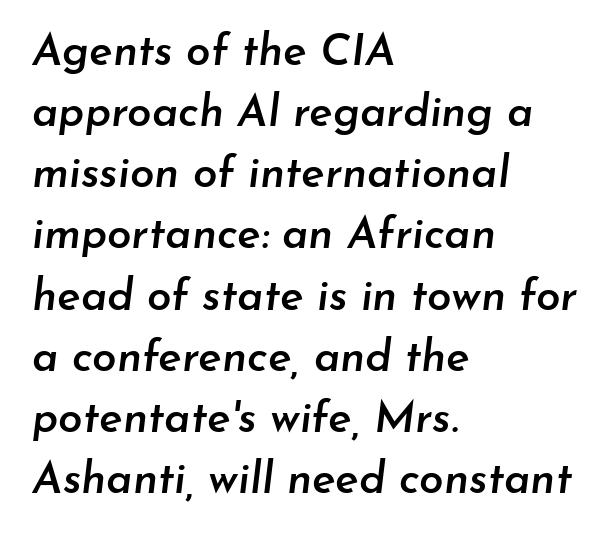
Tall strokes in this sample are angled rather than plumb. The letters sit at their default tracking, neither squeezed nor spread. Only glyphs here, with clear space below each row. A semibold gives these letters moderate extra thickness, short of bold. Spacing verdict: proportional, widths tailored to each character. Quick note: interline space is typical.
